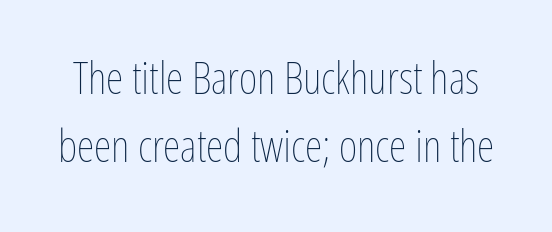
Nothing heavy about these letters — not bold at all. The area under the type is left untouched. You can tell it's not italic because the verticals are truly vertical. Leading matches the norm, producing a regular column.
